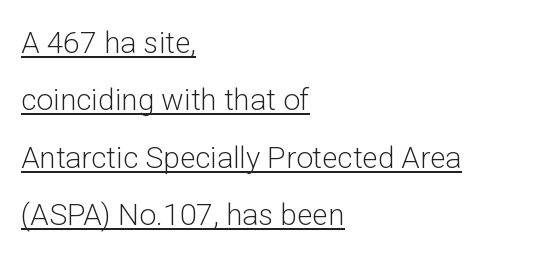
The image shows 30 px light sans-serif type, upright; set left-aligned, loose line spacing (1.91x), normal letter spacing, underlined; low stroke contrast and a medium x-height.
